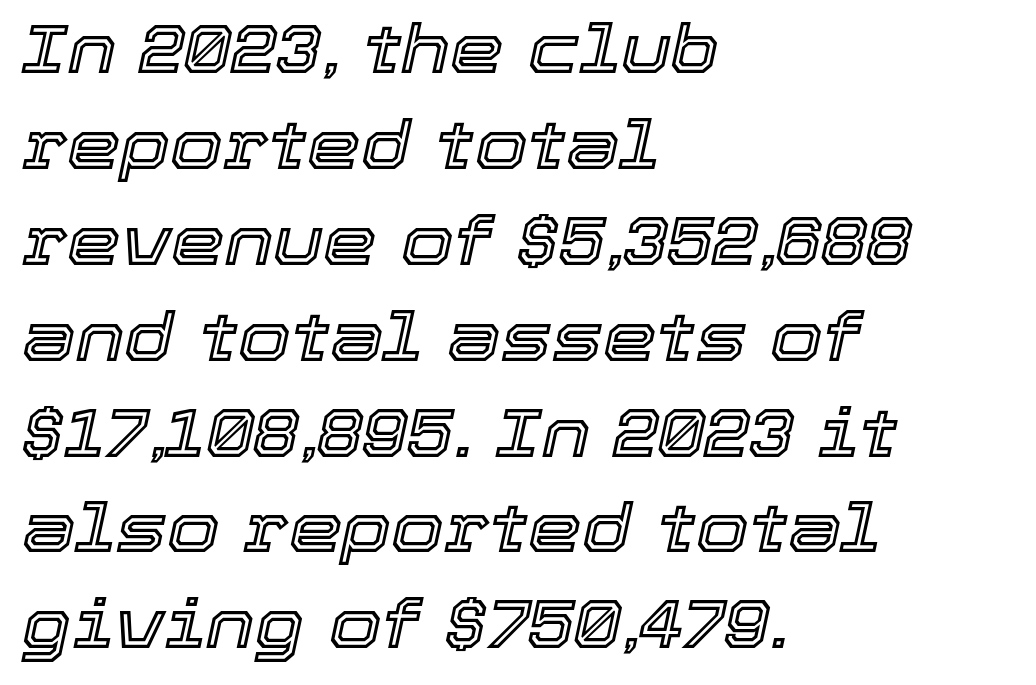
{"italic": "yes", "lean": "right", "slant_degrees": 12, "width": "normal", "x_height": "medium", "monospaced": "no", "underline": "no", "align": "left", "line_spacing": "normal", "line_spacing_ratio": 1.41, "letter_spacing": "normal", "letter_spacing_em": 0.0, "glyph_px": 68}
